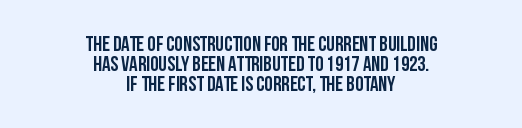
Q: Is the text italic (slanted)? A: No, it is upright.
Q: Is the text underlined? A: No.
Q: How is the paragraph aligned? A: Centered.
Q: Is the spacing between letters normal or unusually wide? A: Normal.
Q: Is the spacing between lines tight, normal or loose? A: Tight.
